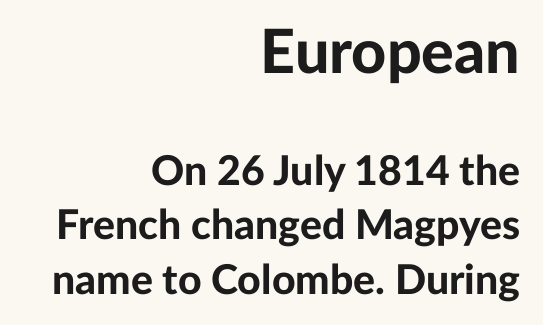
{"serif": "no", "italic": "no", "bold": "yes", "weight": "bold", "width": "normal", "stroke_contrast": "low", "x_height": "medium", "monospaced": "no", "underline": "no", "align": "right", "line_spacing": "normal", "line_spacing_ratio": 1.32, "letter_spacing": "normal", "letter_spacing_em": 0.0, "larger_block": "first", "size_ratio": 1.49, "glyph_px": 61}
